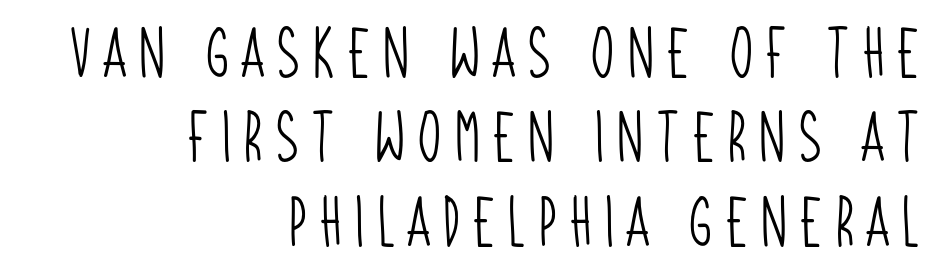
The image shows 50 px light, condensed sans-serif type; set right-aligned, normal line spacing (1.69x), unusually wide letter spacing (+0.23 em), not underlined; low stroke contrast and a large x-height.
